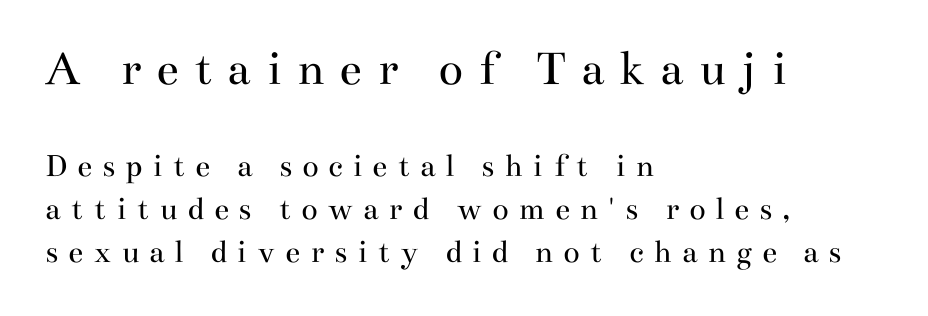
Q: Is the text bold? A: No.
Q: Is the text italic (slanted)? A: No, it is upright.
Q: Is the typeface a serif or a sans-serif typeface? A: Serif.
Q: Is the text underlined? A: No.
Q: How is the paragraph aligned? A: Left-aligned.
Q: Is the spacing between letters normal or unusually wide? A: Unusually wide.
Q: Is the spacing between lines tight, normal or loose? A: Normal.
Q: Which block of text is set in a larger size, the first (top) or the second (bottom)? A: The first (top) one.
Q: Width (condensed, normal, or wide)? A: Wide.
Q: Stroke contrast? A: Medium.
Q: x-height? A: Small.
Q: Monospaced? A: No.
